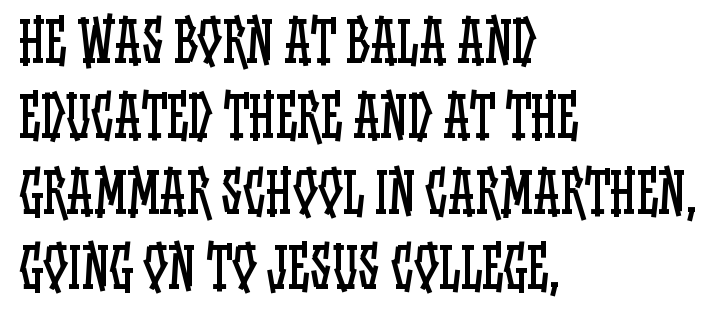
{"italic": "no", "bold": "no", "weight": "regular", "width": "condensed", "stroke_contrast": "low", "x_height": "large", "monospaced": "no", "underline": "no", "align": "left", "line_spacing": "normal", "line_spacing_ratio": 1.37, "letter_spacing": "normal", "letter_spacing_em": 0.0, "glyph_px": 55}
